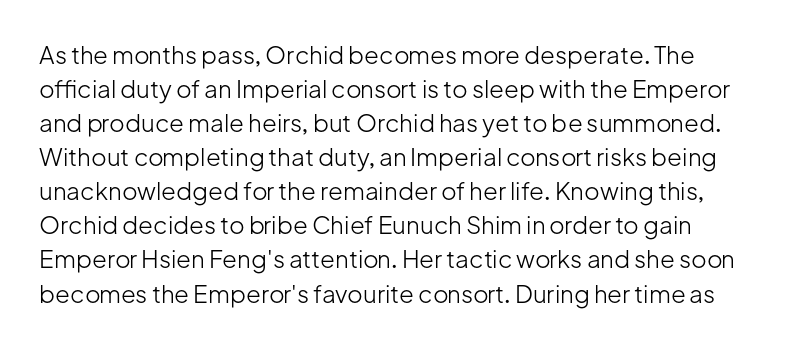
Honestly, the row spacing looks completely unremarkable. Does extra space separate the letters? No, they use regular spacing. Bare-footed words on every line. A light-to-regular cut is what we see here.
